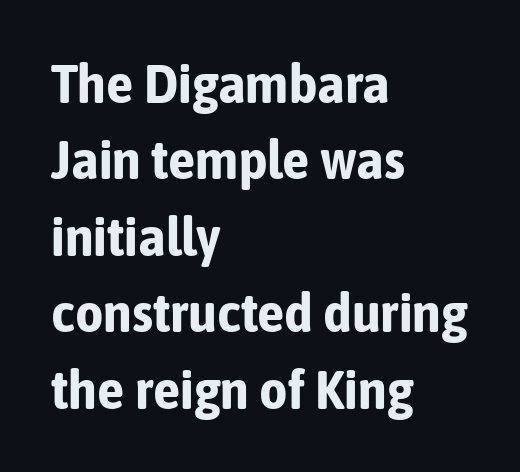
The font family rendered here belongs to the sans-serif group. If you measured baseline to baseline, you'd find a middling distance. Compared with a centered layout, this one pins lines to the left instead. Character widths vary here, with narrow letters taking less room than wide ones. The zone under the glyphs is completely vacant. How are the letters spaced? Ordinarily, with no added tracking.
